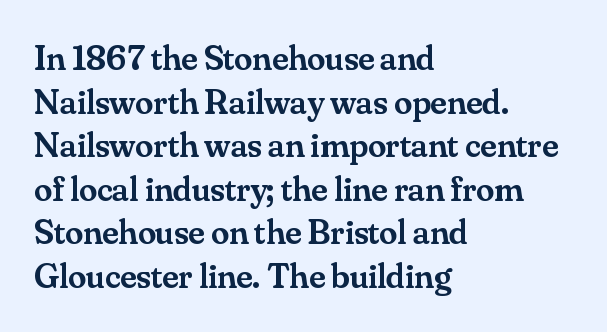
Q: Is the text bold? A: Semi-bold.
Q: Is the text italic (slanted)? A: No, it is upright.
Q: Is the typeface a serif or a sans-serif typeface? A: Serif.
Q: Is the text underlined? A: No.
Q: How is the paragraph aligned? A: Left-aligned.
Q: Is the spacing between letters normal or unusually wide? A: Normal.
Q: Width (condensed, normal, or wide)? A: Normal.
Q: Stroke contrast? A: Medium.
Q: x-height? A: Small.
Q: Monospaced? A: No.
